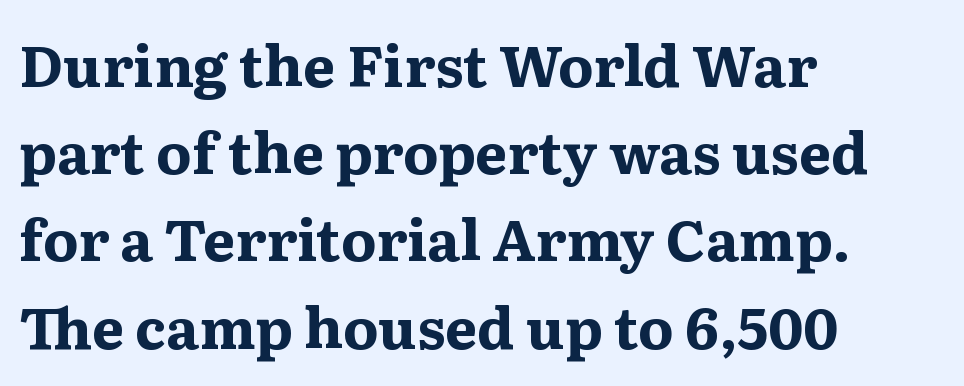
The rendering uses natural spacing where letterforms have individual widths. The letters sit at their default tracking, neither squeezed nor spread. Quick note: not italic, upright. Rows of type keep a routine distance in the vertical direction. Compared with a centered layout, this one pins lines to the left instead. The strip under each line holds only bare page.
